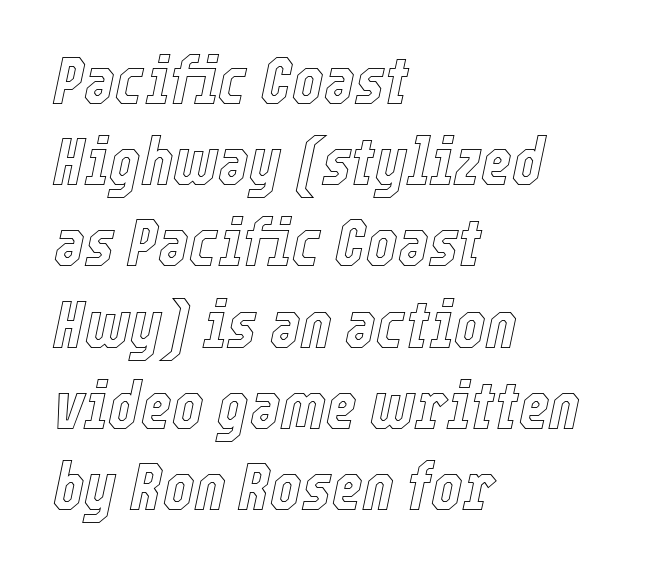
{"italic": "yes", "lean": "right", "slant_degrees": 12, "width": "condensed", "x_height": "medium", "monospaced": "no", "underline": "no", "align": "left", "line_spacing_ratio": 1.23, "letter_spacing": "normal", "letter_spacing_em": 0.0, "glyph_px": 66}
